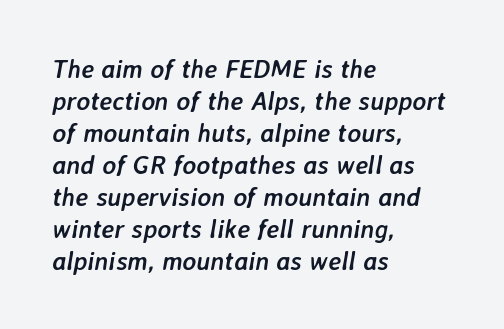
Italic: yes, the glyphs are oblique. A student would call this left alignment; a typographer would say flush left, rag right. What weight is shown? A full bold with thick strokes. The passage shown has conventional tracking throughout. Lines of text with bare space underneath.
